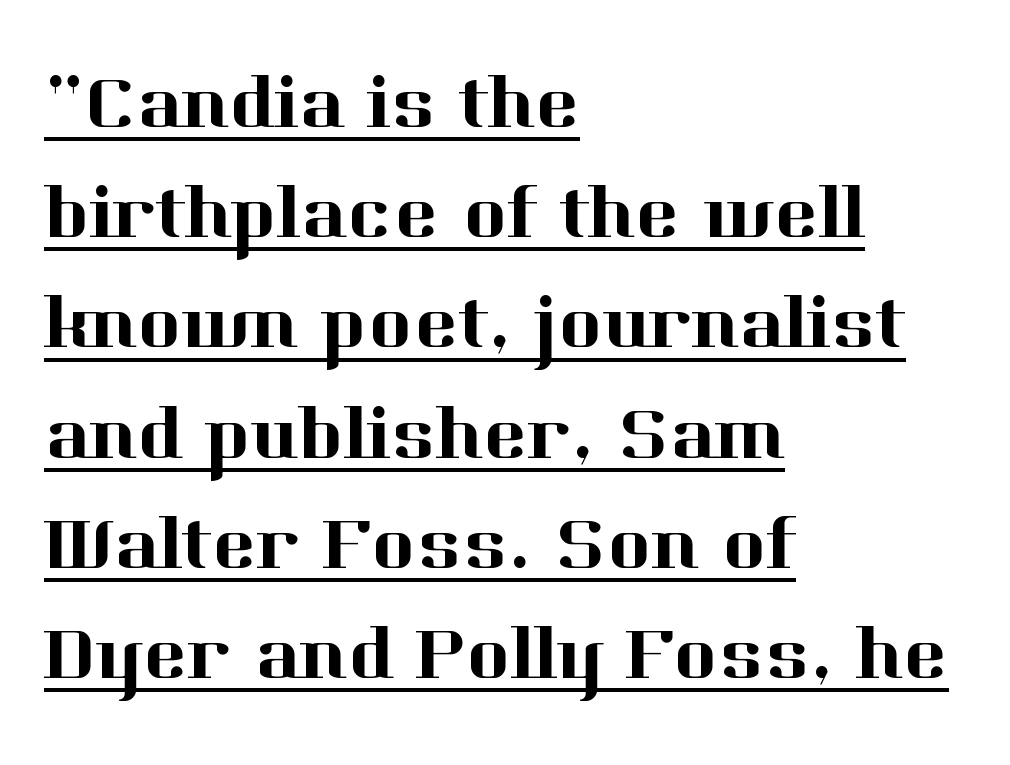
Q: Is the text italic (slanted)? A: No, it is upright.
Q: Is the typeface a serif or a sans-serif typeface? A: Serif.
Q: Is the text underlined? A: Yes.
Q: How is the paragraph aligned? A: Left-aligned.
Q: Is the spacing between letters normal or unusually wide? A: Normal.
Q: Is the spacing between lines tight, normal or loose? A: Normal.
Q: Width (condensed, normal, or wide)? A: Normal.
Q: Stroke contrast? A: High.
Q: x-height? A: Medium.
Q: Monospaced? A: No.
